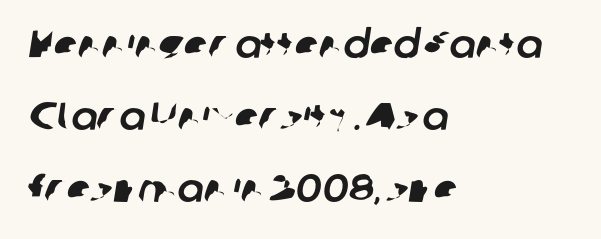
{"serif": "no", "width": "normal", "stroke_contrast": "low", "x_height": "medium", "monospaced": "no", "underline": "no", "align": "left", "line_spacing_ratio": 1.85, "letter_spacing": "normal", "letter_spacing_em": 0.0, "glyph_px": 39}
